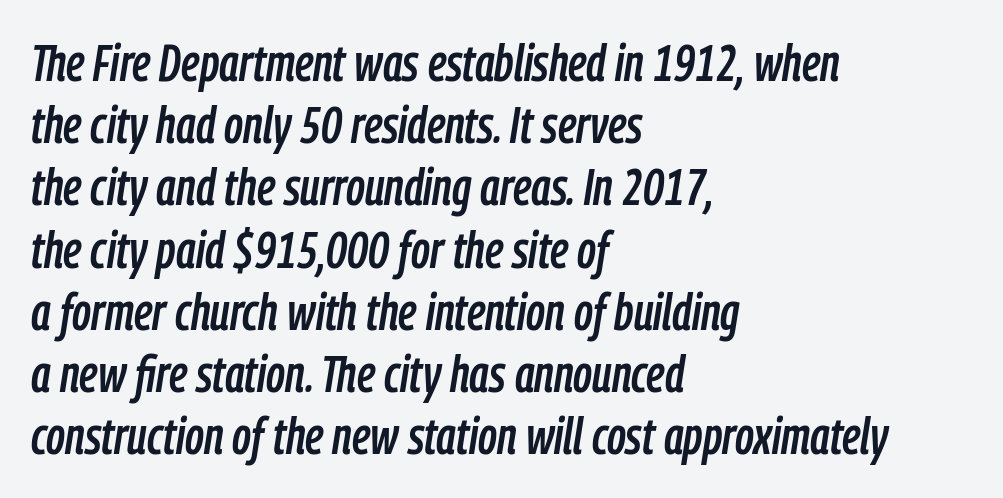
{"italic": "yes", "lean": "right", "slant_degrees": 9, "width": "condensed", "stroke_contrast": "low", "x_height": "medium", "monospaced": "no", "underline": "no", "align": "left", "line_spacing_ratio": 1.22, "letter_spacing": "normal", "letter_spacing_em": 0.0, "glyph_px": 51}
